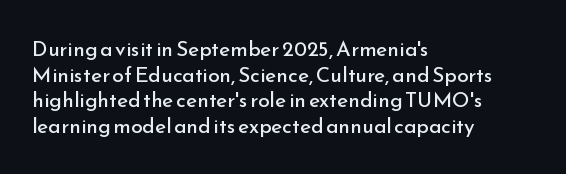
The image shows 21 px text type, upright; set left-aligned, line spacing 1.22x, normal letter spacing, not underlined.
